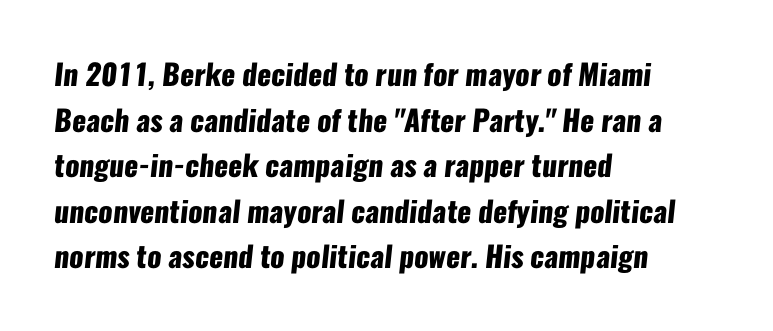
Q: Is the text bold? A: Yes.
Q: Is the typeface a serif or a sans-serif typeface? A: Sans-serif.
Q: Is the text underlined? A: No.
Q: How is the paragraph aligned? A: Left-aligned.
Q: Is the spacing between letters normal or unusually wide? A: Normal.
Q: Is the spacing between lines tight, normal or loose? A: Normal.
Q: Width (condensed, normal, or wide)? A: Condensed.
Q: Stroke contrast? A: Low.
Q: x-height? A: Medium.
Q: Monospaced? A: No.
